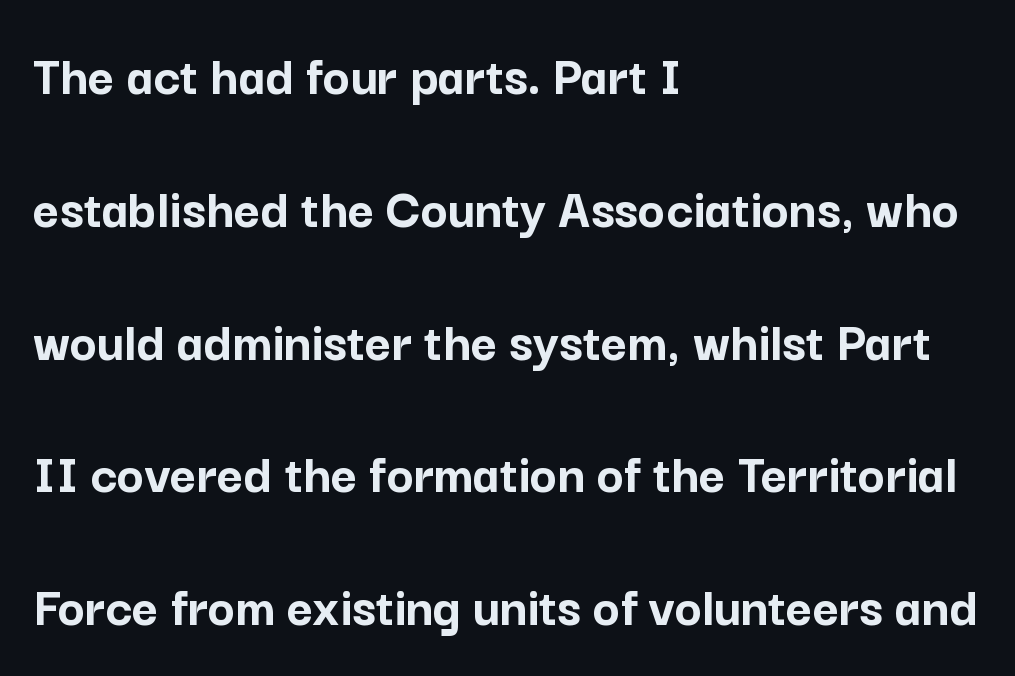
The letters advance in unequal steps, a hallmark of proportional type. The characters display no serif detailing; their extremities are plain. Ordinary non-slanted type is in use. Leading is clearly above the norm, producing a sparse column. The font is running at its bold setting.
